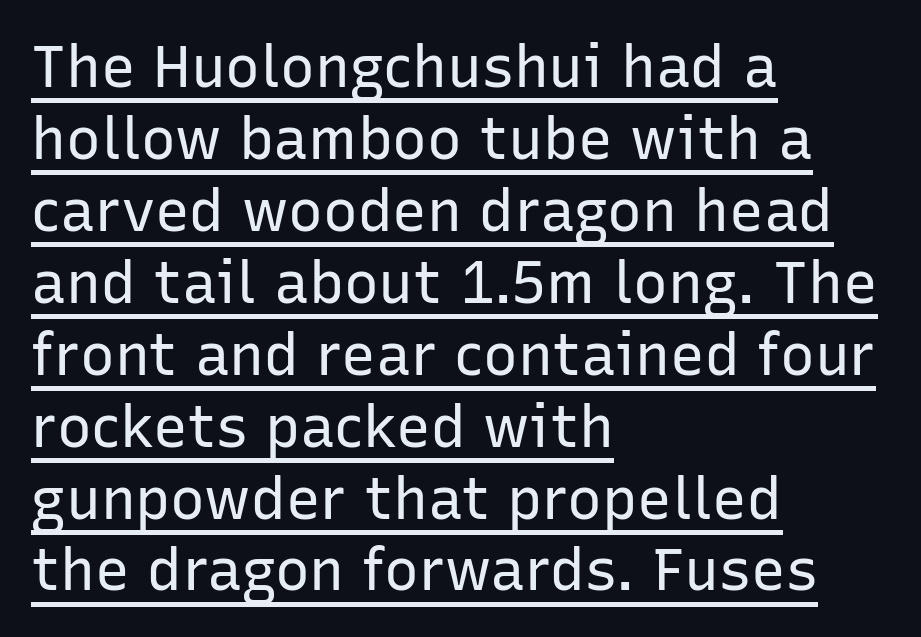
{"serif": "no", "italic": "no", "bold": "no", "weight": "regular", "width": "normal", "stroke_contrast": "low", "x_height": "medium", "monospaced": "no", "underline": "yes", "align": "left", "line_spacing_ratio": 1.24, "letter_spacing": "normal", "letter_spacing_em": 0.0, "glyph_px": 58}
